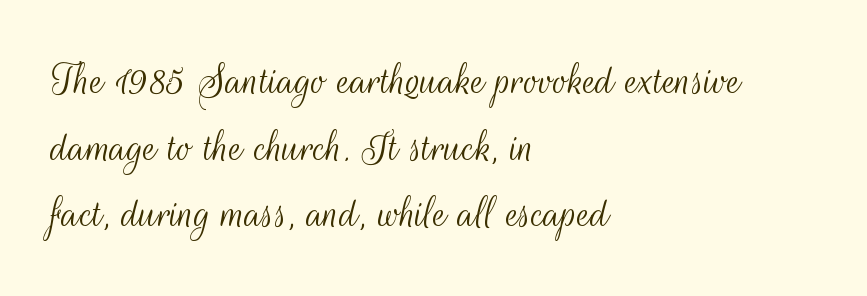
Q: Is the text bold? A: No.
Q: Is the text italic (slanted)? A: Yes.
Q: Is the typeface a serif or a sans-serif typeface? A: Sans-serif.
Q: Is the text underlined? A: No.
Q: How is the paragraph aligned? A: Left-aligned.
Q: Is the spacing between letters normal or unusually wide? A: Normal.
Q: Is the spacing between lines tight, normal or loose? A: Normal.
Q: Width (condensed, normal, or wide)? A: Condensed.
Q: Stroke contrast? A: Medium.
Q: x-height? A: Small.
Q: Monospaced? A: No.
